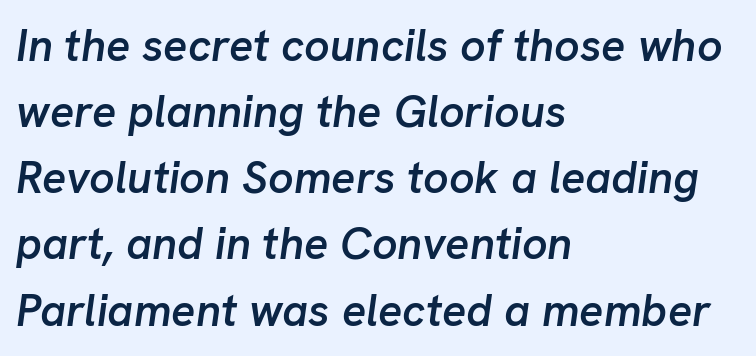
The image shows 45 px semibold type, italic (leaning right); set left-aligned, normal line spacing (1.47x), normal letter spacing, not underlined; low stroke contrast and a medium x-height.
